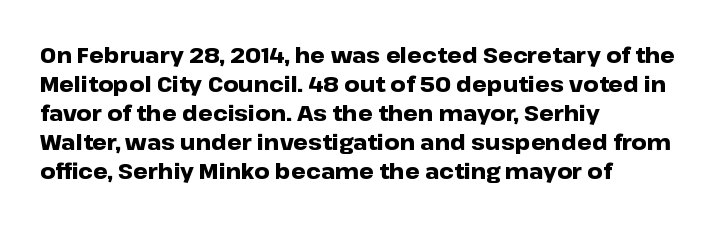
The image shows 21 px bold type, upright; set left-aligned, normal line spacing (1.38x), normal letter spacing, not underlined.
